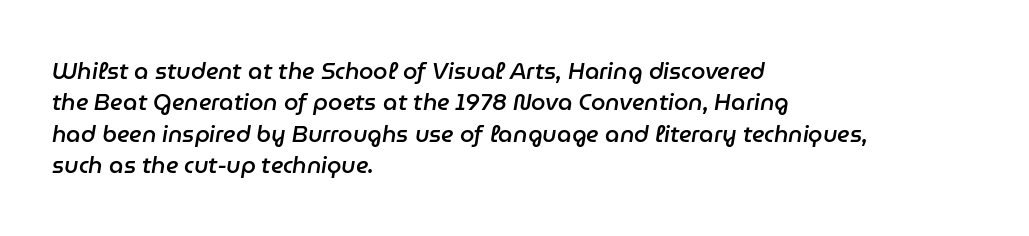
The image shows 23 px text type, italic (leaning right); set left-aligned, normal line spacing (1.36x), normal letter spacing, not underlined.
